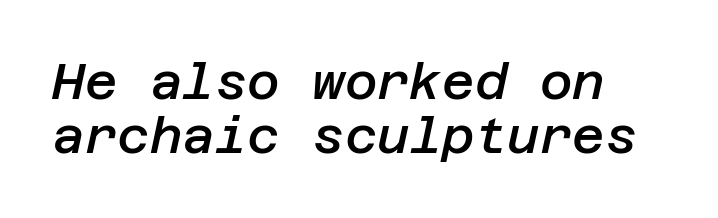
{"italic": "yes", "lean": "right", "slant_degrees": 12, "bold": "semi", "weight": "semibold", "width": "normal", "stroke_contrast": "low", "x_height": "large", "underline": "no", "line_spacing": "tight", "line_spacing_ratio": 1.09, "letter_spacing": "normal", "letter_spacing_em": 0.0, "glyph_px": 50}
